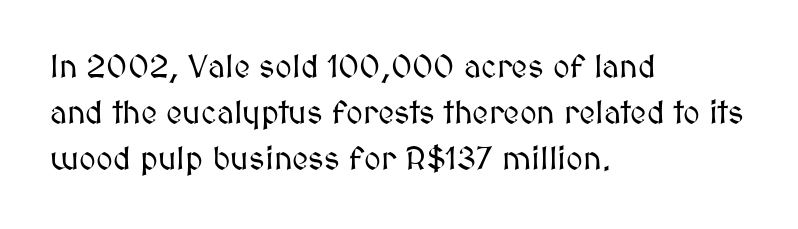
The image shows 32 px text type, upright; set left-aligned, normal line spacing (1.43x), normal letter spacing, not underlined; medium stroke contrast and a medium x-height.
